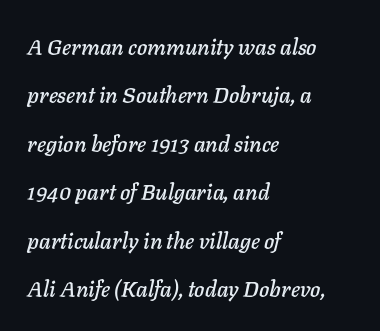
There is no visible air inserted between adjacent glyphs. Tall strokes in this sample are angled rather than plumb. How would I describe the line gaps? Wide and relaxed. Compared with a centered layout, this one pins lines to the left instead. The gap between lines stays unmarked.
